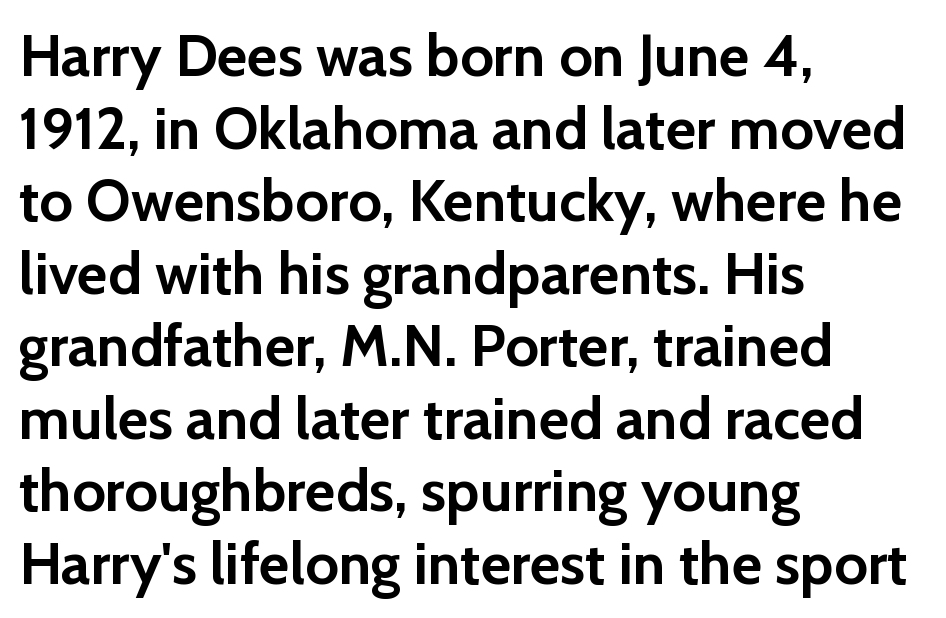
The image shows 59 px semibold sans-serif type, upright; set left-aligned, line spacing 1.23x, normal letter spacing, not underlined; low stroke contrast and a medium x-height.
